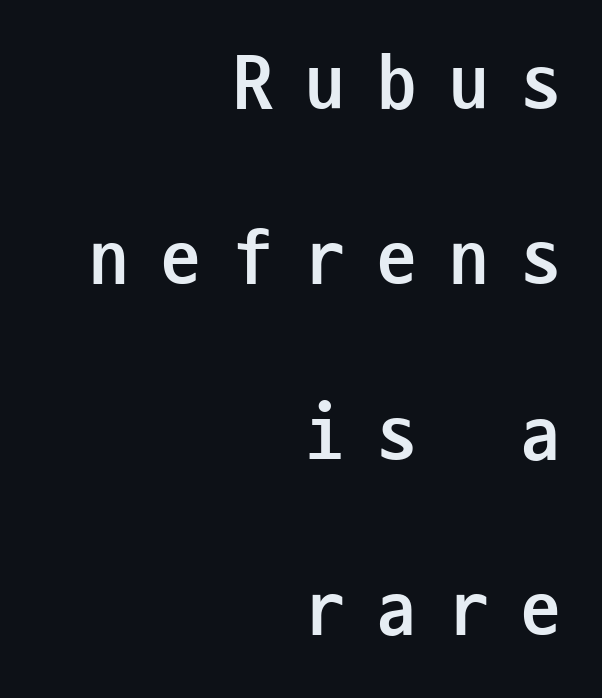
These lines have a slow, spaced-out rhythm from letter to letter. Thick stems and heavy bowls — unmistakably bold. A bare baseline throughout the passage. A flush-right, rag-left setting is used for this passage. Typographically, this falls in the sans-serif category. These lines were composed using upright roman letters.
